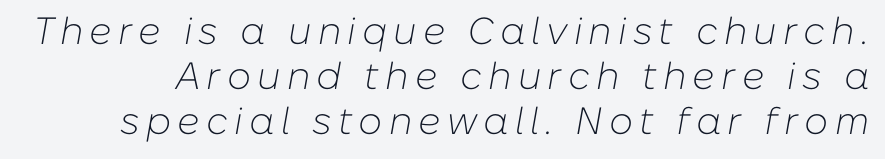
{"italic": "yes", "lean": "right", "slant_degrees": 10, "bold": "no", "weight": "light", "width": "normal", "stroke_contrast": "low", "x_height": "medium", "monospaced": "no", "underline": "no", "line_spacing_ratio": 1.19, "glyph_px": 38}
